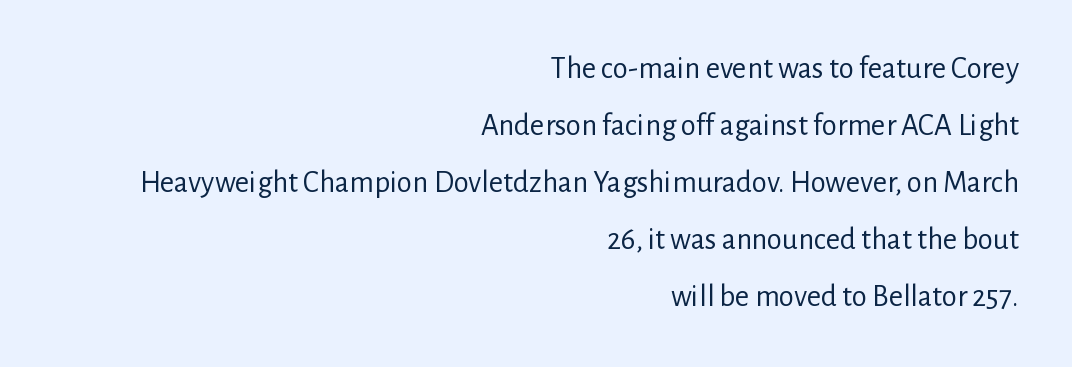
Q: Is the text bold? A: No.
Q: Is the text italic (slanted)? A: No, it is upright.
Q: Is the typeface a serif or a sans-serif typeface? A: Sans-serif.
Q: Is the text underlined? A: No.
Q: How is the paragraph aligned? A: Right-aligned.
Q: Is the spacing between letters normal or unusually wide? A: Normal.
Q: Width (condensed, normal, or wide)? A: Normal.
Q: Stroke contrast? A: Low.
Q: x-height? A: Medium.
Q: Monospaced? A: No.
